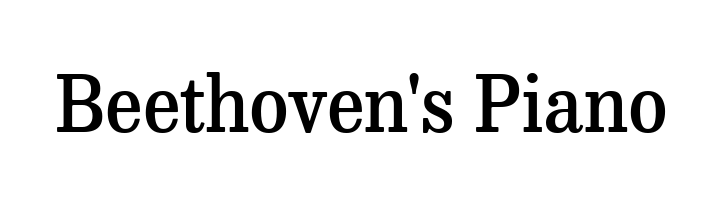
{"serif": "yes", "italic": "no", "bold": "semi", "weight": "semibold", "width": "normal", "stroke_contrast": "medium", "x_height": "medium", "monospaced": "no", "underline": "no", "letter_spacing": "normal", "letter_spacing_em": 0.0, "glyph_px": 77}
